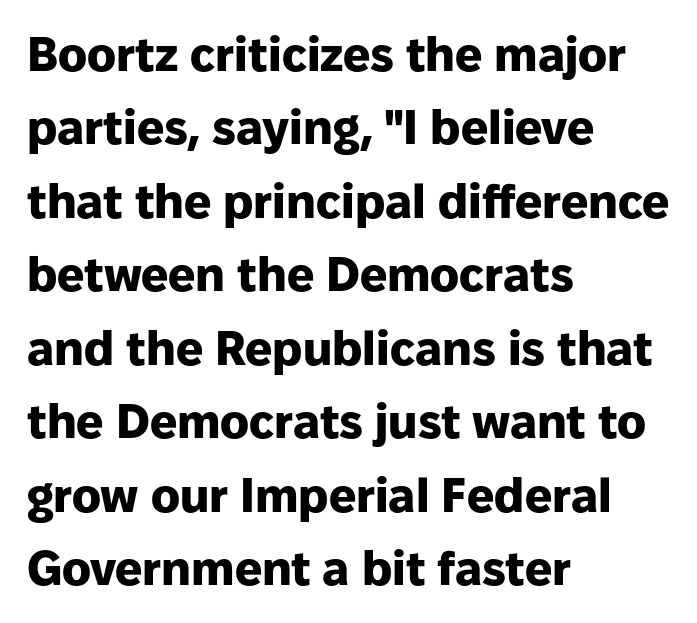
Q: Is the text bold? A: Yes.
Q: Is the text italic (slanted)? A: No, it is upright.
Q: Is the typeface a serif or a sans-serif typeface? A: Sans-serif.
Q: Is the text underlined? A: No.
Q: How is the paragraph aligned? A: Left-aligned.
Q: Is the spacing between letters normal or unusually wide? A: Normal.
Q: Is the spacing between lines tight, normal or loose? A: Normal.
Q: Width (condensed, normal, or wide)? A: Normal.
Q: Stroke contrast? A: Low.
Q: x-height? A: Medium.
Q: Monospaced? A: No.
